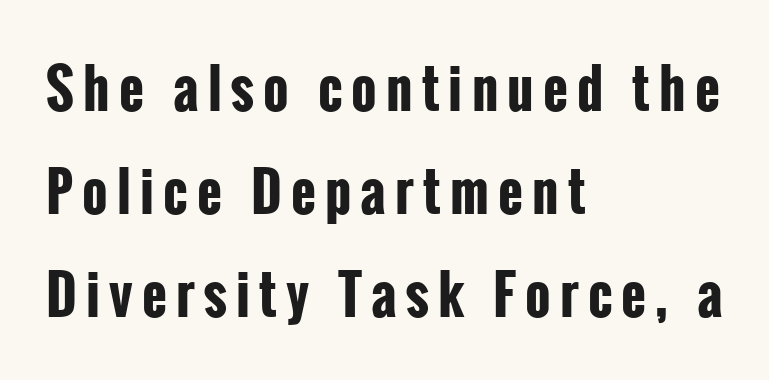
Spacing verdict: proportional, widths tailored to each character. Italic? Not at all — the glyphs are vertical. The glyphs in this specimen are sans serif. Interline gaps are noticeably wide in this sample.
